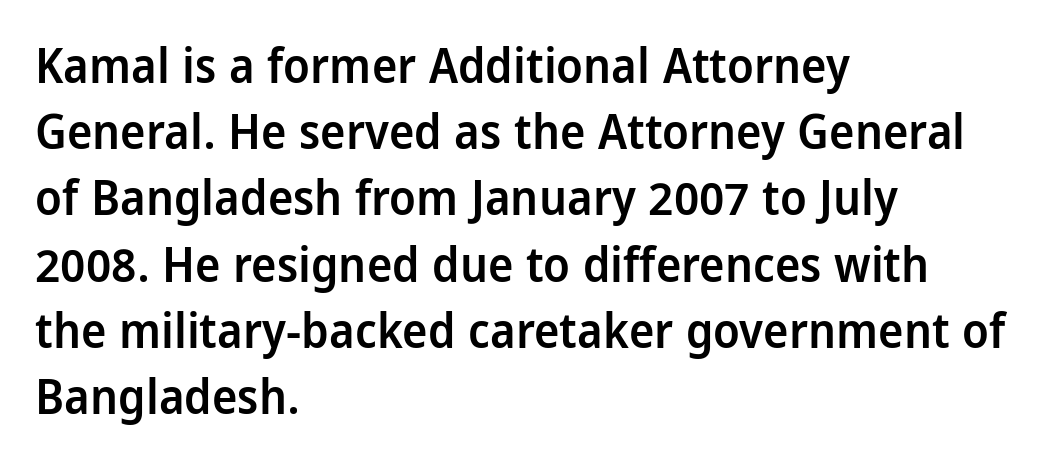
Line spacing here is normal. Characters follow at the spacing the type designer built in. The type sits square on the baseline with zero lean. A somewhat darkened texture: the type is semibold rather than bold.
